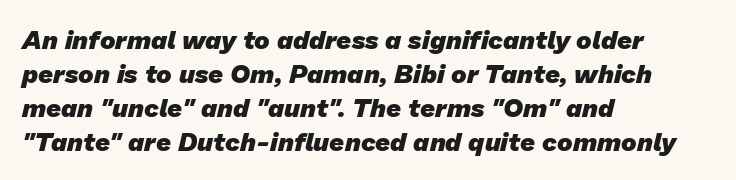
{"bold": "yes", "underline": "no", "align": "left", "line_spacing": "normal", "line_spacing_ratio": 1.31, "letter_spacing": "normal", "letter_spacing_em": 0.0, "glyph_px": 26}
